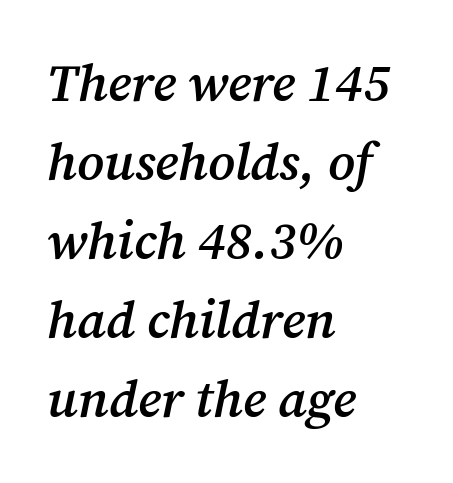
Q: Is the text bold? A: Semi-bold.
Q: Is the text italic (slanted)? A: Yes, it leans right by about 12 degrees.
Q: Is the typeface a serif or a sans-serif typeface? A: Serif.
Q: Is the text underlined? A: No.
Q: How is the paragraph aligned? A: Left-aligned.
Q: Is the spacing between letters normal or unusually wide? A: Normal.
Q: Is the spacing between lines tight, normal or loose? A: Normal.
Q: Width (condensed, normal, or wide)? A: Normal.
Q: Stroke contrast? A: Medium.
Q: x-height? A: Medium.
Q: Monospaced? A: No.
